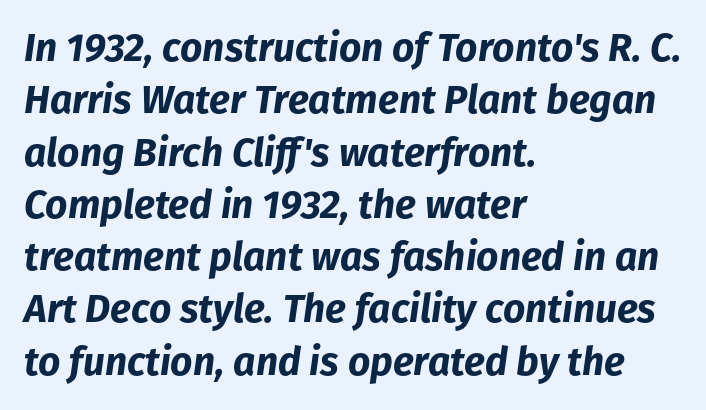
In CSS terms this would be text-align: left. Does extra space separate the letters? No, they use regular spacing. A dark, heavy texture on the line: the type is bold. The axis of the letterforms is tilted away from vertical. Lines of text with bare space underneath.
